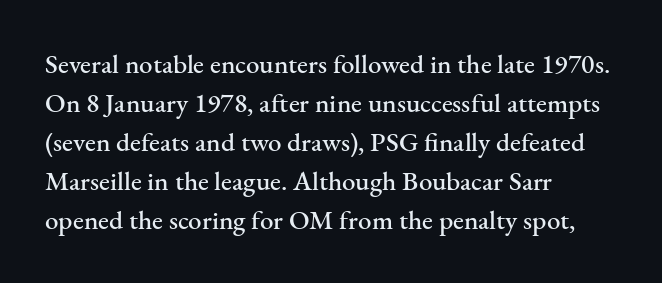
Q: Is the text italic (slanted)? A: No, it is upright.
Q: Is the text underlined? A: No.
Q: How is the paragraph aligned? A: Left-aligned.
Q: Is the spacing between letters normal or unusually wide? A: Normal.
Q: Is the spacing between lines tight, normal or loose? A: Normal.
